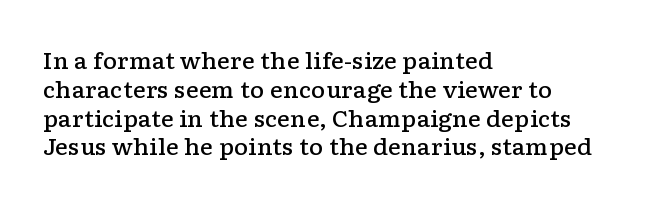
{"italic": "no", "bold": "semi", "underline": "no", "align": "left", "line_spacing": "normal", "line_spacing_ratio": 1.31, "letter_spacing": "normal", "letter_spacing_em": 0.0, "glyph_px": 22}
